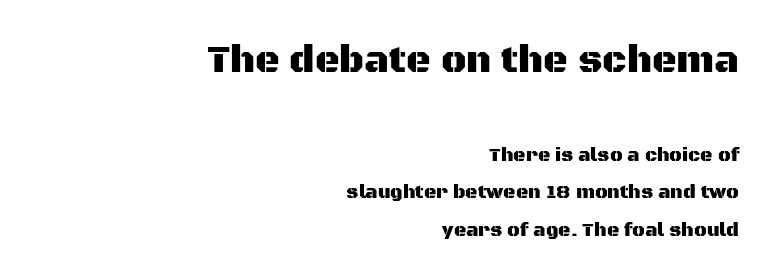
Q: Is the text italic (slanted)? A: No, it is upright.
Q: Is the typeface a serif or a sans-serif typeface? A: Sans-serif.
Q: Is the text underlined? A: No.
Q: How is the paragraph aligned? A: Right-aligned.
Q: Is the spacing between letters normal or unusually wide? A: Normal.
Q: Is the spacing between lines tight, normal or loose? A: Loose.
Q: Which block of text is set in a larger size, the first (top) or the second (bottom)? A: The first (top) one.
Q: Width (condensed, normal, or wide)? A: Normal.
Q: Stroke contrast? A: Medium.
Q: x-height? A: Large.
Q: Monospaced? A: No.
